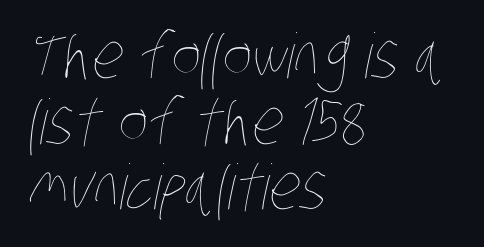
Words appear dense and cohesive because spacing is normal. Left-aligned paragraph, ragged on the right. Reading down the column, the eye jumps only a short way to each next line. Descenders hang freely into open space. Weight: regular or lighter. The rendering uses natural spacing where letterforms have individual widths.
